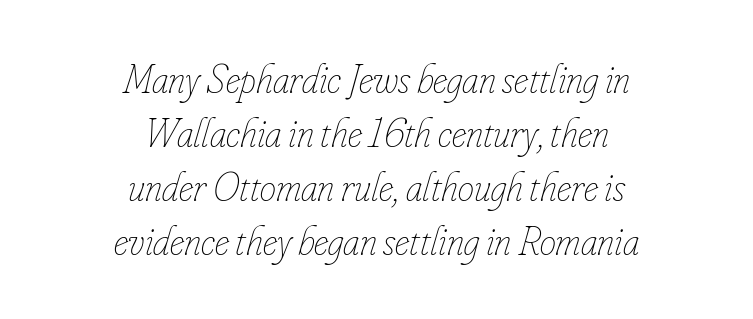
Check under the words: just untouched page. The passage shown is typed in a proportional face where columns would drift. Does the lettering tilt? It does — this is italic. The compositor balanced each line on the midline.
